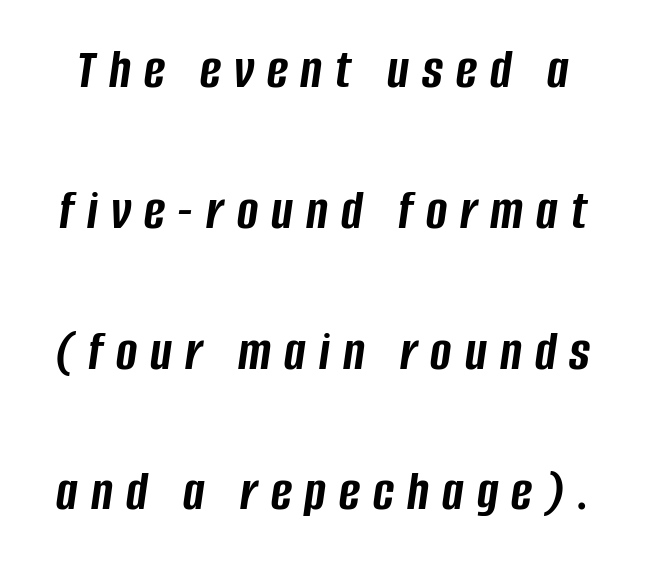
{"italic": "yes", "lean": "right", "slant_degrees": 8, "bold": "yes", "weight": "semibold", "width": "condensed", "stroke_contrast": "low", "x_height": "large", "monospaced": "no", "underline": "no", "line_spacing": "loose", "line_spacing_ratio": 2.47, "letter_spacing": "wide", "letter_spacing_em": 0.23, "glyph_px": 57}
